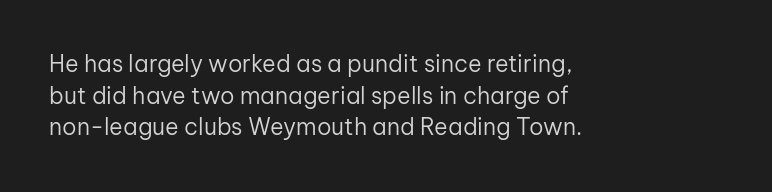
Q: Is the text bold? A: No.
Q: Is the text italic (slanted)? A: No, it is upright.
Q: Is the text underlined? A: No.
Q: How is the paragraph aligned? A: Left-aligned.
Q: Is the spacing between letters normal or unusually wide? A: Normal.
Q: Is the spacing between lines tight, normal or loose? A: Normal.
